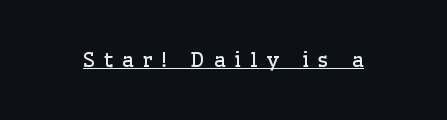
The typesetter has applied underlining to the passage shown. The axis of the letterforms is exactly vertical. Heft: none added — not bold. Tracking here is generous; glyphs stand well apart from one another.
